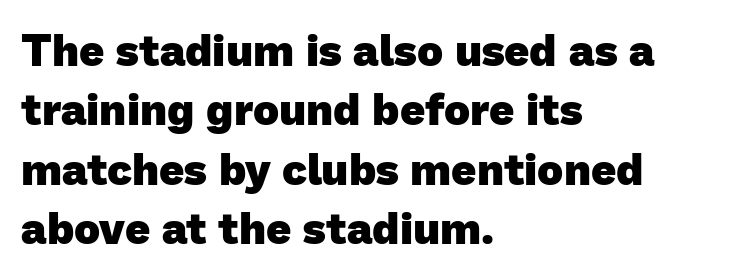
{"serif": "no", "bold": "yes", "weight": "heavy", "width": "normal", "stroke_contrast": "low", "x_height": "medium", "monospaced": "no", "underline": "no", "align": "left", "line_spacing": "normal", "line_spacing_ratio": 1.35, "letter_spacing": "normal", "letter_spacing_em": 0.0, "glyph_px": 44}
